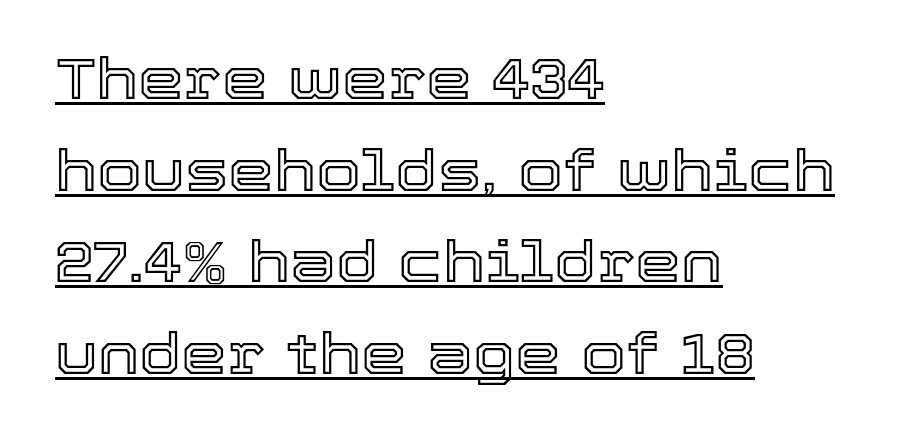
Here the glyphs are tracked normally, forming tight word shapes. Designer's note — italics off, roman on. Underlined type. The compositor pushed each line to the left boundary. The passage shown is typed in a proportional face where columns would drift.
